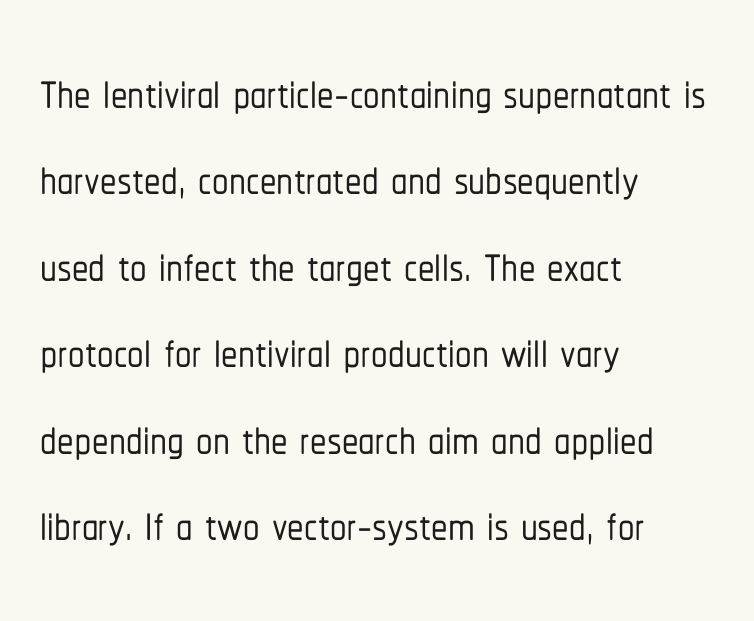
Q: Is the text italic (slanted)? A: No, it is upright.
Q: Is the typeface a serif or a sans-serif typeface? A: Sans-serif.
Q: Is the text underlined? A: No.
Q: How is the paragraph aligned? A: Left-aligned.
Q: Is the spacing between letters normal or unusually wide? A: Normal.
Q: Is the spacing between lines tight, normal or loose? A: Normal.
Q: Width (condensed, normal, or wide)? A: Condensed.
Q: Stroke contrast? A: Low.
Q: x-height? A: Medium.
Q: Monospaced? A: No.
